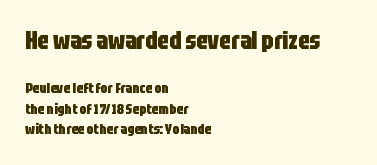
{"italic": "no", "bold": "yes", "underline": "no", "align": "left", "line_spacing": "normal", "line_spacing_ratio": 1.46, "letter_spacing": "normal", "letter_spacing_em": 0.0, "larger_block": "first", "size_ratio": 1.71, "glyph_px": 24}
